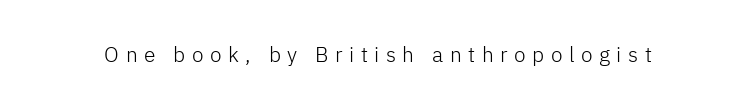
Q: Is the text bold? A: No.
Q: Is the text italic (slanted)? A: No, it is upright.
Q: Is the text underlined? A: No.
Q: Is the spacing between letters normal or unusually wide? A: Unusually wide.
